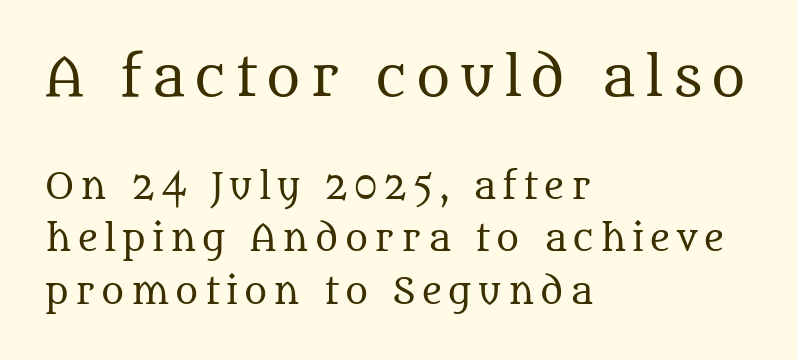
{"serif": "yes", "italic": "no", "bold": "no", "weight": "regular", "width": "normal", "stroke_contrast": "medium", "x_height": "large", "monospaced": "no", "underline": "no", "align": "left", "line_spacing": "normal", "line_spacing_ratio": 1.5, "larger_block": "first", "size_ratio": 1.49, "glyph_px": 52}
